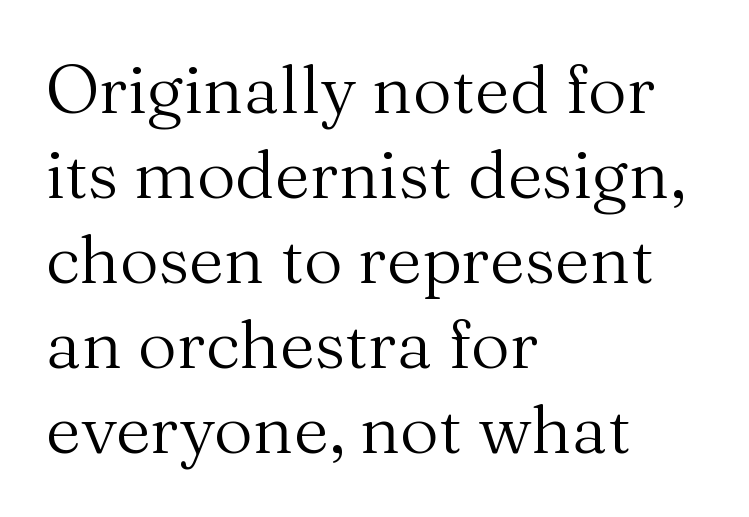
Q: Is the text bold? A: No.
Q: Is the text italic (slanted)? A: No, it is upright.
Q: Is the typeface a serif or a sans-serif typeface? A: Serif.
Q: Is the text underlined? A: No.
Q: How is the paragraph aligned? A: Left-aligned.
Q: Is the spacing between letters normal or unusually wide? A: Normal.
Q: Is the spacing between lines tight, normal or loose? A: Normal.
Q: Width (condensed, normal, or wide)? A: Normal.
Q: Stroke contrast? A: Medium.
Q: x-height? A: Medium.
Q: Monospaced? A: No.
